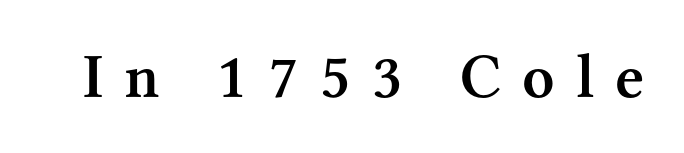
The string is rendered with underlining switched off. Here the glyphs are tracked loosely, breaking word shapes into spaced letters. Vertical strokes here are truly vertical. The passage shown is typed in a proportional face where columns would drift. Regarding serifs, this sample has them.
